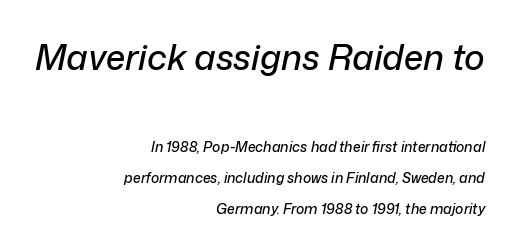
{"italic": "yes", "lean": "right", "slant_degrees": 12, "width": "normal", "stroke_contrast": "low", "x_height": "medium", "monospaced": "no", "underline": "no", "align": "right", "line_spacing": "loose", "line_spacing_ratio": 2.21, "letter_spacing": "normal", "letter_spacing_em": 0.0, "larger_block": "first", "size_ratio": 2.5, "glyph_px": 35}
